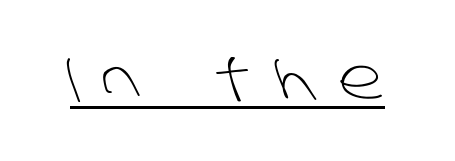
{"serif": "no", "bold": "no", "weight": "light", "width": "normal", "stroke_contrast": "low", "x_height": "large", "monospaced": "no", "underline": "yes", "letter_spacing": "wide", "letter_spacing_em": 0.42, "glyph_px": 56}
